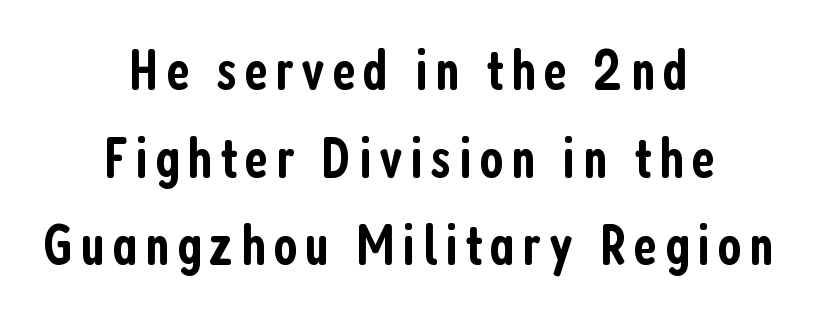
{"serif": "no", "italic": "no", "bold": "semi", "weight": "semibold", "width": "condensed", "stroke_contrast": "low", "x_height": "medium", "monospaced": "no", "underline": "no", "align": "center", "line_spacing": "normal", "line_spacing_ratio": 1.51, "glyph_px": 58}
